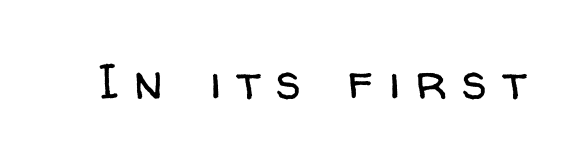
{"serif": "no", "italic": "no", "bold": "no", "weight": "regular", "width": "normal", "stroke_contrast": "low", "x_height": "medium", "monospaced": "no", "underline": "no", "letter_spacing": "wide", "letter_spacing_em": 0.32, "glyph_px": 49}
